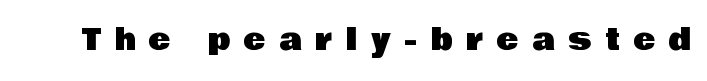
The image shows 29 px sans-serif type, upright; set unusually wide letter spacing (+0.48 em), not underlined; low stroke contrast and a large x-height.
